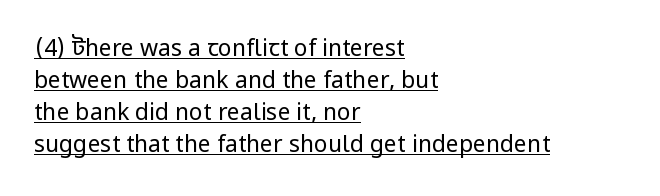
Q: Is the text bold? A: No.
Q: Is the text italic (slanted)? A: No, it is upright.
Q: Is the text underlined? A: Yes.
Q: How is the paragraph aligned? A: Left-aligned.
Q: Is the spacing between letters normal or unusually wide? A: Normal.
Q: Is the spacing between lines tight, normal or loose? A: Normal.
